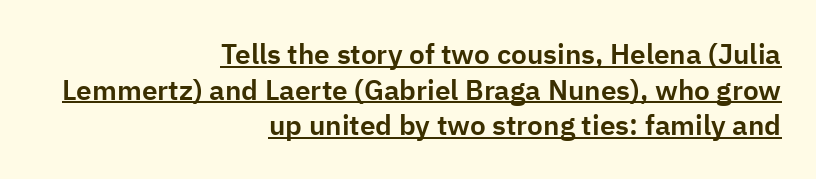
The image shows 28 px sans-serif type, upright; set right-aligned, normal line spacing (1.27x), normal letter spacing, underlined; low stroke contrast and a medium x-height.
